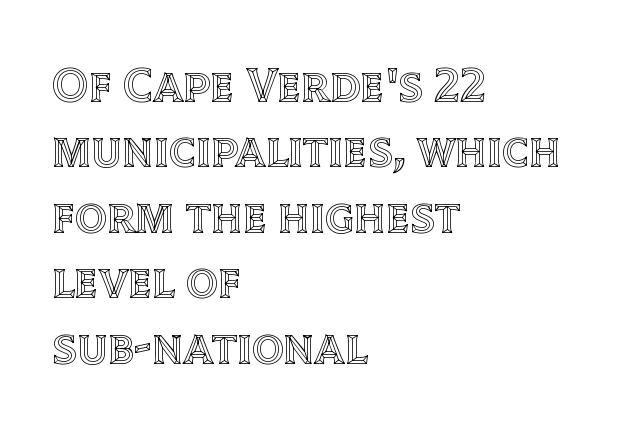
Ordinary non-slanted type is in use. A typesetter would call this zero additional tracking. The glyphs are unaccompanied by any horizontal stroke below them. A classic flush-left, rag-right setting is used for this passage. How would I describe the line gaps? Plain and ordinary.
